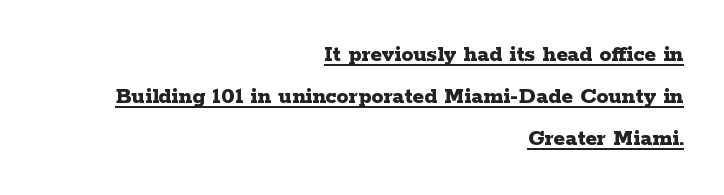
The image shows 24 px bold type, upright; set right-aligned, line spacing 1.76x, normal letter spacing, underlined.
